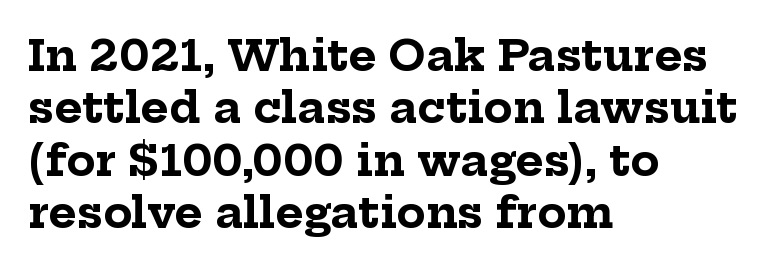
Plain, unruled lines of type. Is this a fixed-width face? No — the glyphs have proportional, varying widths. Is the letter spacing exaggerated? No — it looks like the ordinary default. A roman cut, with each character standing at attention. You can tell from the footed stems that serif type was used.
